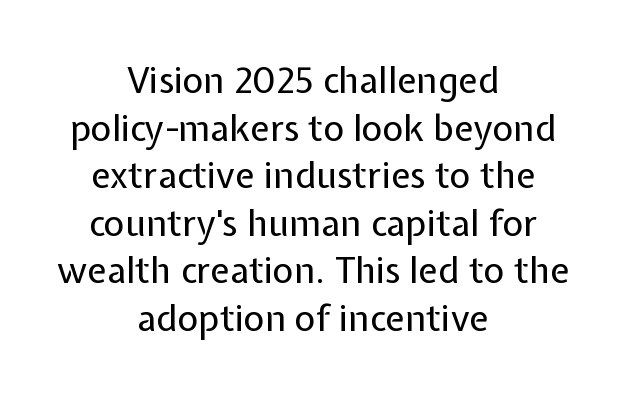
The image shows 36 px regular-weight sans-serif type, upright; set centered, normal line spacing (1.32x), normal letter spacing, not underlined; low stroke contrast and a medium x-height.
